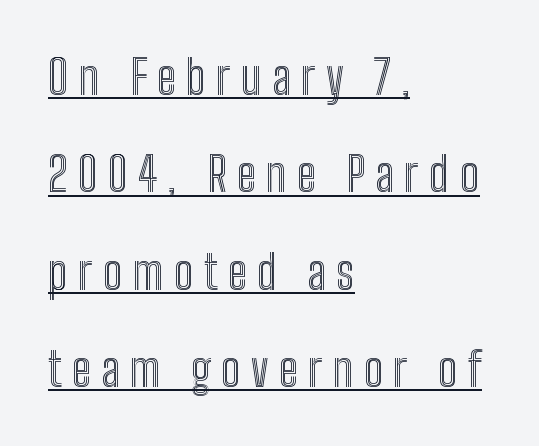
The image shows 47 px condensed type, upright; set left-aligned, loose line spacing (2.07x), unusually wide letter spacing (+0.22 em), underlined; a medium x-height.
